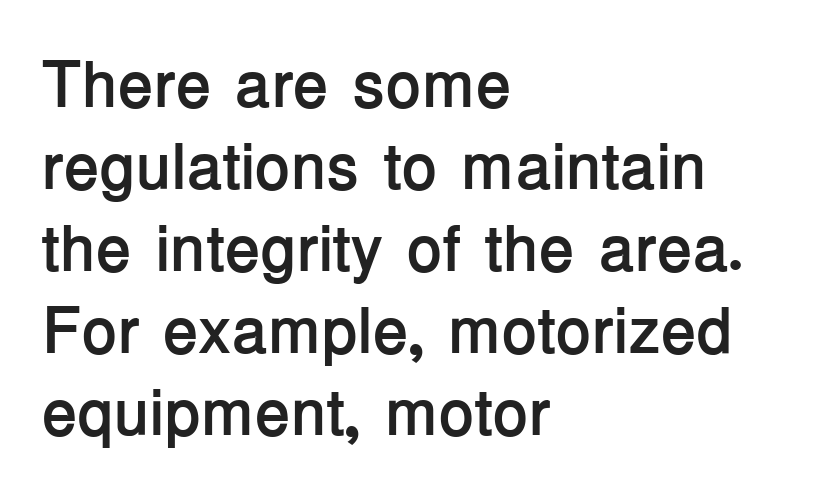
The passage shown is not underscored anywhere. Typographically, this falls in the sans-serif category. Normally led — the rows are evenly, conventionally spaced. Bold? Absolutely — the strokes are thick and heavy.
